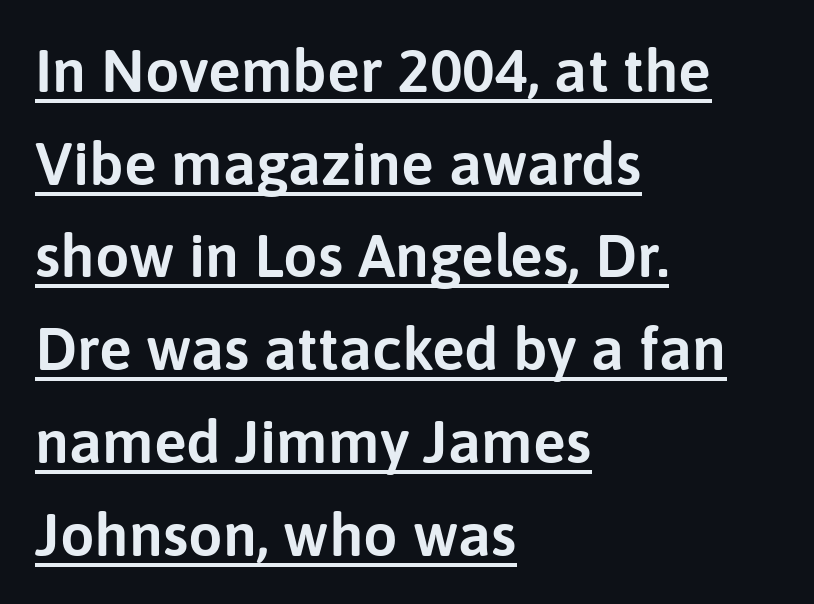
Leading: standard. Is this a sans? Yes — the strokes have no serifs. Varying glyph widths throughout — classic text-font behaviour. A continuous stroke trails under the words, as in a hyperlink. Notice how the stems are strictly vertical — no italics here. Notice how the passage keeps a crisp vertical edge on the left only.
